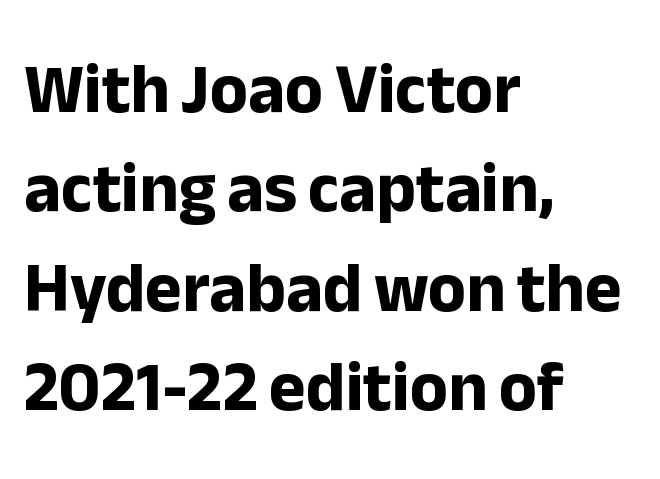
{"serif": "no", "italic": "no", "bold": "yes", "weight": "bold", "width": "normal", "stroke_contrast": "low", "x_height": "medium", "monospaced": "no", "underline": "no", "align": "left", "line_spacing": "normal", "line_spacing_ratio": 1.42, "letter_spacing": "normal", "letter_spacing_em": 0.0, "glyph_px": 70}
